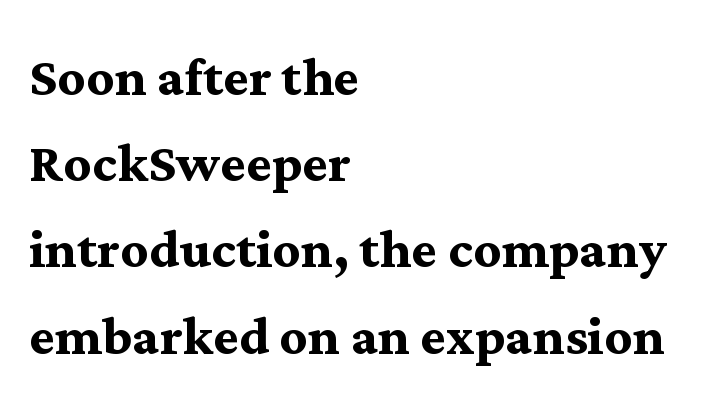
The image shows 69 px semibold serif type, upright; set left-aligned, normal line spacing (1.25x), normal letter spacing, not underlined; medium stroke contrast and a medium x-height.
